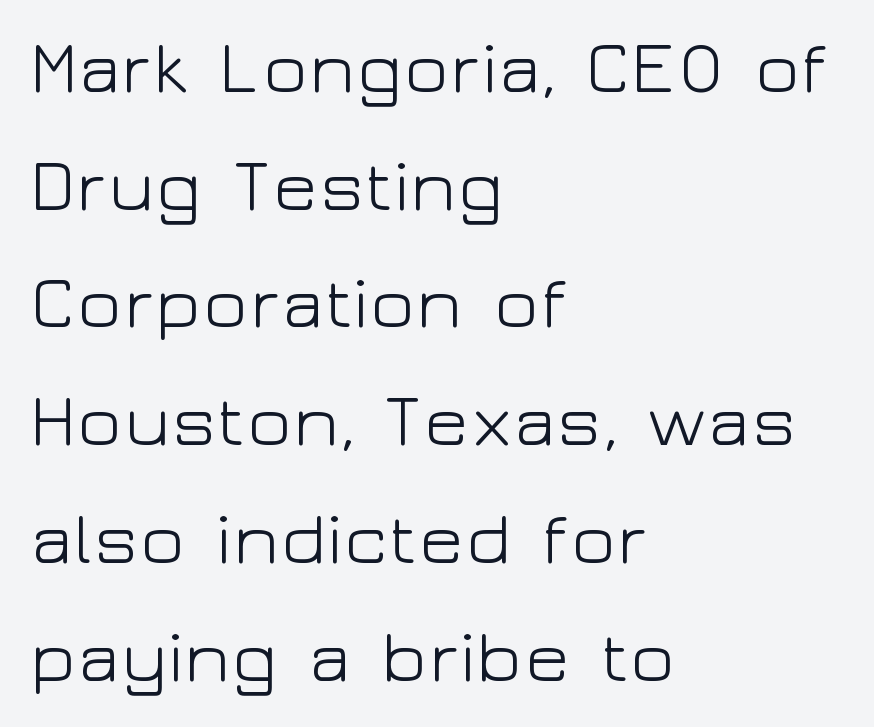
No word sits above an underline. This sample uses an upright cut, with every glyph sitting square on the baseline. Look at the tracking — it's just the regular setting, nothing added. Spacing verdict: proportional, widths tailored to each character. Think standard paragraph weight, or any step lighter than that. The rag falls on the right side of this text block.
